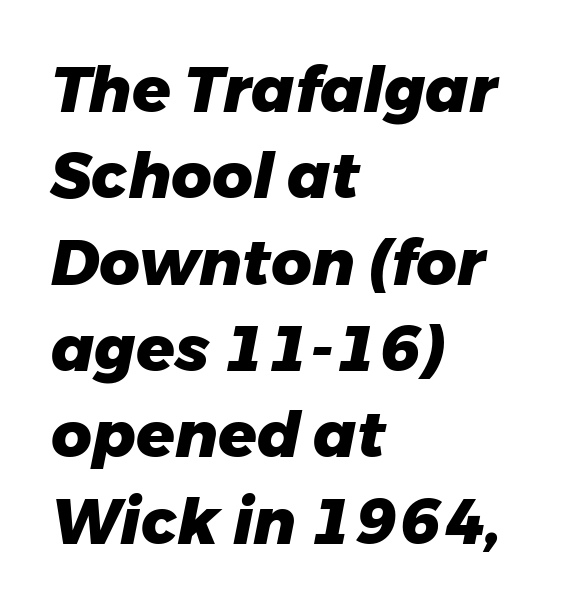
The gaps between neighbouring characters are ordinary and unremarkable. Baseline-to-baseline distance is the conventional proportion of letter height. Style check: oblique. Glance below the letters and you will spot only blank space.
